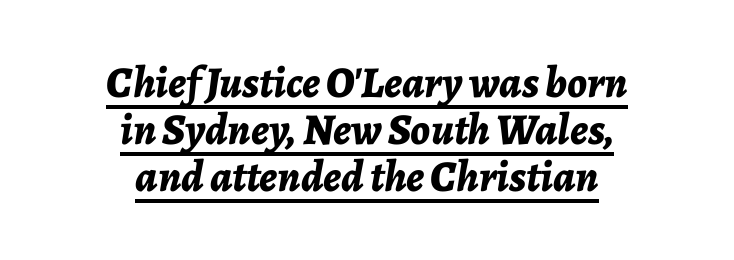
The image shows 44 px bold type, italic (leaning right); set centered, tight line spacing (1.07x), normal letter spacing, underlined; low stroke contrast and a medium x-height.
